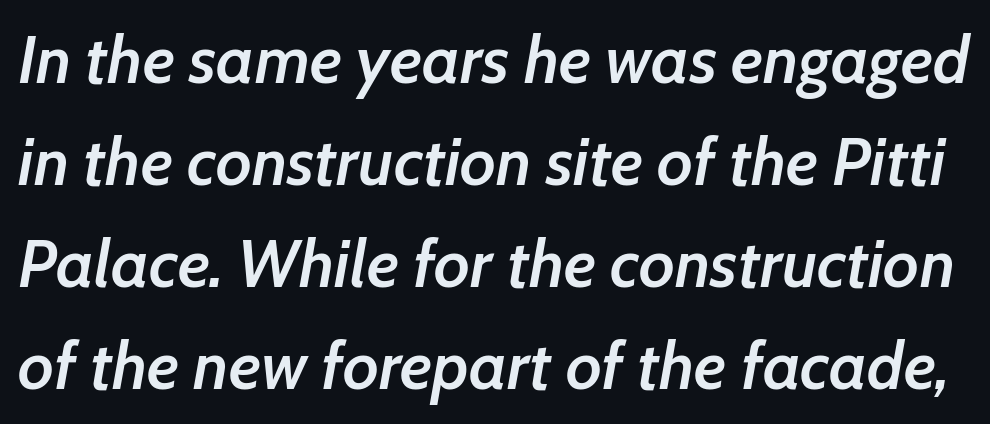
The image shows 67 px semibold type, italic (leaning right); set normal line spacing (1.52x), normal letter spacing, not underlined; low stroke contrast and a medium x-height.
